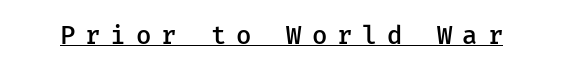
Q: Is the text bold? A: Semi-bold.
Q: Is the text italic (slanted)? A: No, it is upright.
Q: Is the text underlined? A: Yes.
Q: Is the spacing between letters normal or unusually wide? A: Unusually wide.
